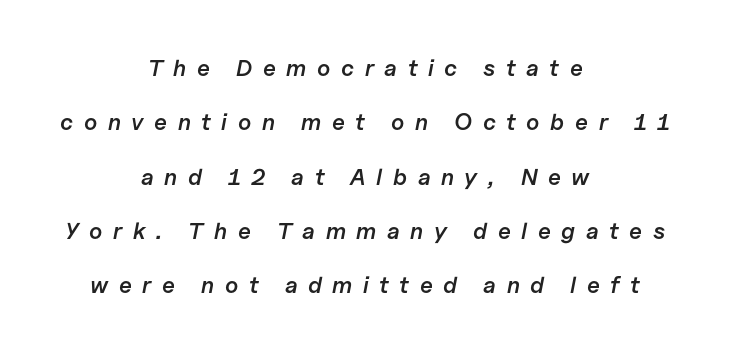
{"italic": "yes", "lean": "right", "slant_degrees": 11, "bold": "semi", "underline": "no", "align": "center", "line_spacing": "loose", "line_spacing_ratio": 2.36, "letter_spacing": "wide", "letter_spacing_em": 0.46, "glyph_px": 23}
